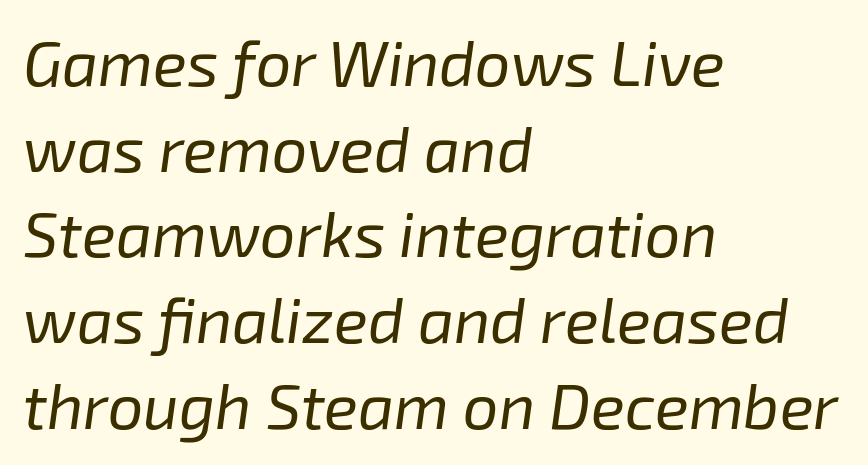
{"italic": "yes", "lean": "right", "slant_degrees": 8, "bold": "no", "weight": "regular", "width": "normal", "stroke_contrast": "low", "x_height": "medium", "monospaced": "no", "underline": "no", "align": "left", "line_spacing": "normal", "line_spacing_ratio": 1.36, "letter_spacing": "normal", "letter_spacing_em": 0.0, "glyph_px": 63}
